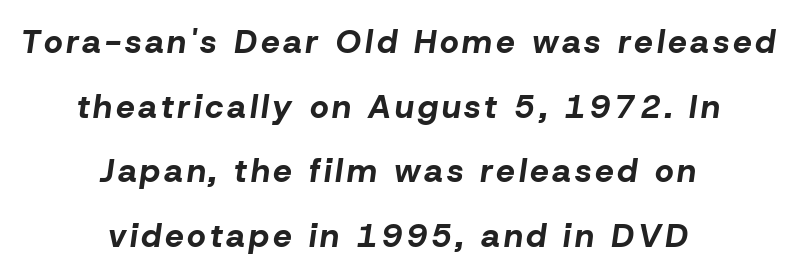
{"italic": "yes", "lean": "right", "slant_degrees": 8, "bold": "yes", "weight": "bold", "width": "normal", "stroke_contrast": "low", "x_height": "medium", "monospaced": "no", "underline": "no", "align": "center", "line_spacing": "loose", "line_spacing_ratio": 1.96, "glyph_px": 33}
